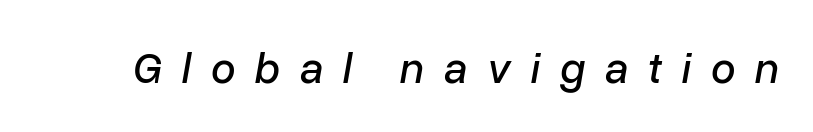
The image shows 44 px text type, italic (leaning right); set unusually wide letter spacing (+0.45 em), not underlined; low stroke contrast and a medium x-height.
